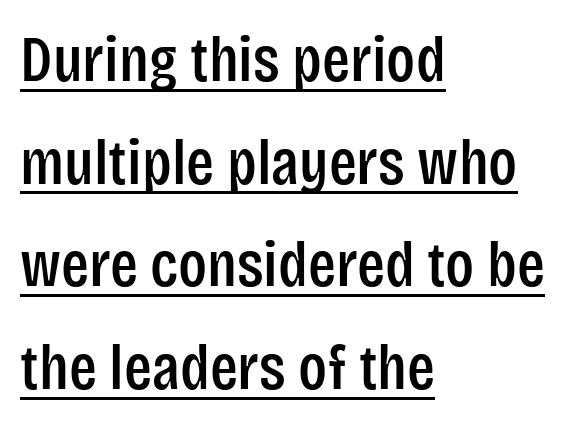
Q: Is the text italic (slanted)? A: No, it is upright.
Q: Is the typeface a serif or a sans-serif typeface? A: Sans-serif.
Q: Is the text underlined? A: Yes.
Q: How is the paragraph aligned? A: Left-aligned.
Q: Is the spacing between letters normal or unusually wide? A: Normal.
Q: Is the spacing between lines tight, normal or loose? A: Normal.
Q: Width (condensed, normal, or wide)? A: Condensed.
Q: Stroke contrast? A: Low.
Q: x-height? A: Large.
Q: Monospaced? A: No.
